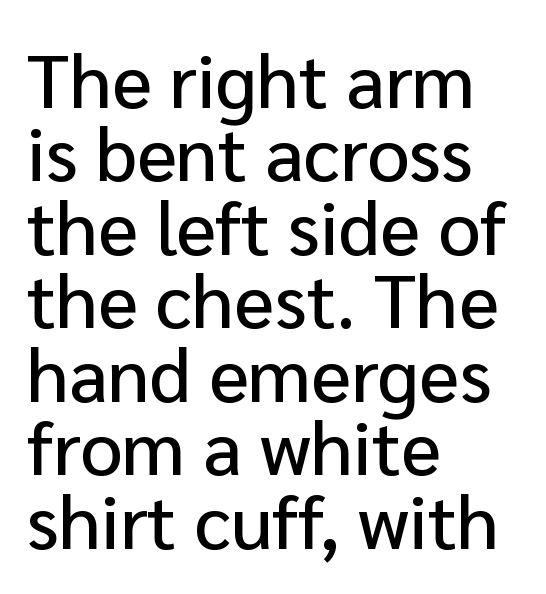
{"serif": "no", "italic": "no", "width": "normal", "stroke_contrast": "low", "x_height": "medium", "monospaced": "no", "underline": "no", "align": "left", "line_spacing": "tight", "line_spacing_ratio": 0.98, "letter_spacing": "normal", "letter_spacing_em": 0.0, "glyph_px": 75}
